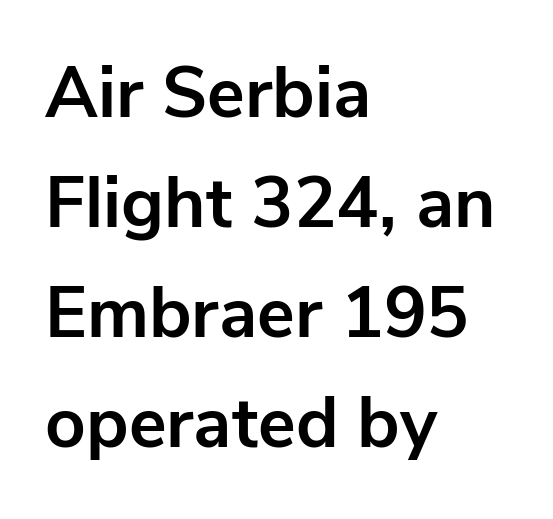
The image shows 71 px bold sans-serif type, upright; set left-aligned, normal line spacing (1.55x), normal letter spacing, not underlined; low stroke contrast and a medium x-height.
